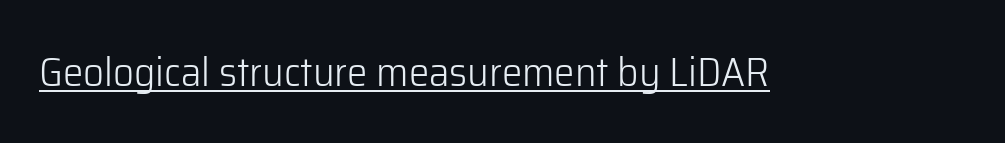
When letters stand straight like this, we call the style roman or upright. Nothing sits at the stroke ends, so this counts as sans-serif. The rendering uses the underline text-decoration. Caption: face not bold, strokes unweighted.
